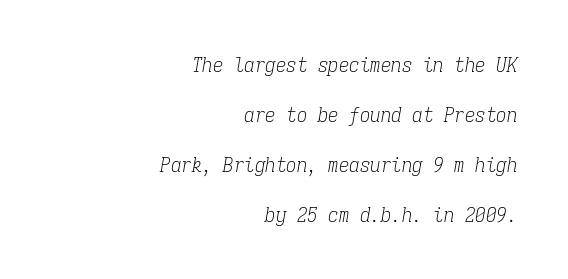
The image shows 21 px text type, italic (leaning right); set right-aligned, loose line spacing (2.38x), normal letter spacing, not underlined.
